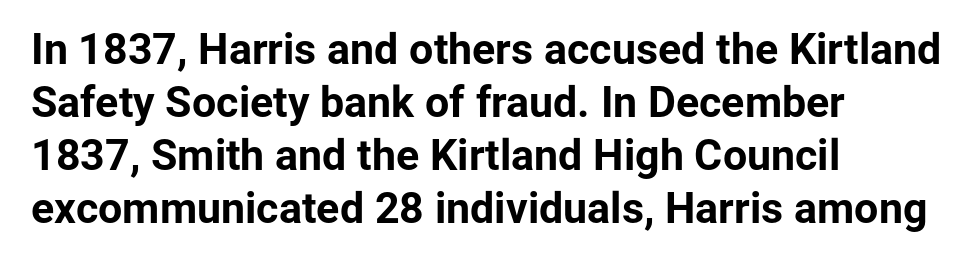
{"serif": "no", "italic": "no", "bold": "yes", "weight": "bold", "width": "normal", "stroke_contrast": "low", "x_height": "medium", "monospaced": "no", "underline": "no", "align": "left", "line_spacing_ratio": 1.23, "letter_spacing": "normal", "letter_spacing_em": 0.0, "glyph_px": 43}
